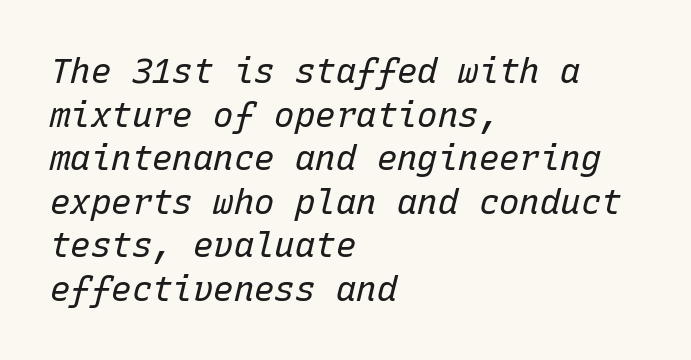
{"italic": "yes", "lean": "right", "slant_degrees": 15, "bold": "no", "weight": "regular", "width": "normal", "stroke_contrast": "low", "x_height": "medium", "monospaced": "yes", "underline": "no", "align": "left", "line_spacing": "normal", "line_spacing_ratio": 1.28, "letter_spacing": "normal", "letter_spacing_em": 0.0, "glyph_px": 34}
